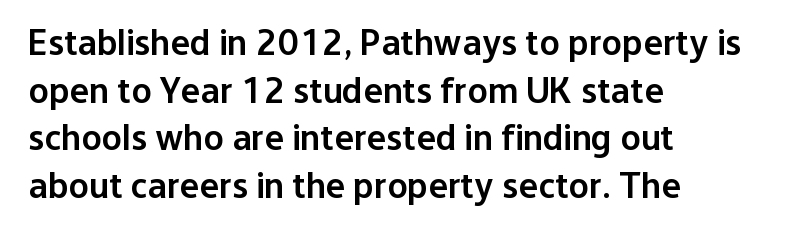
The image shows 37 px semibold sans-serif type, upright; set left-aligned, normal line spacing (1.29x), normal letter spacing, not underlined; low stroke contrast and a medium x-height.
